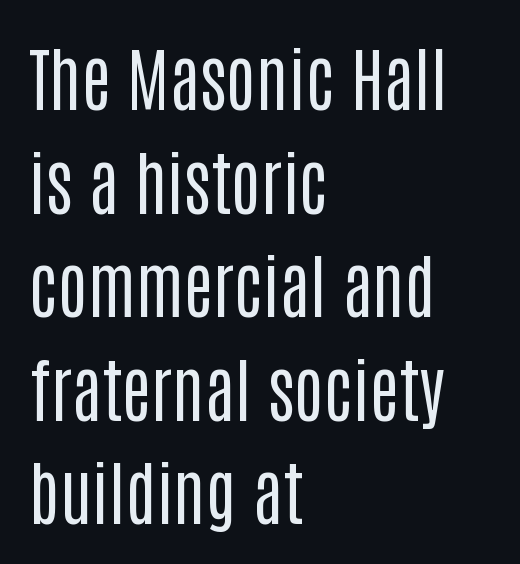
{"serif": "no", "italic": "no", "bold": "no", "weight": "regular", "width": "condensed", "stroke_contrast": "low", "x_height": "large", "monospaced": "no", "underline": "no", "align": "left", "line_spacing": "normal", "line_spacing_ratio": 1.48, "letter_spacing": "normal", "letter_spacing_em": 0.0, "glyph_px": 70}
